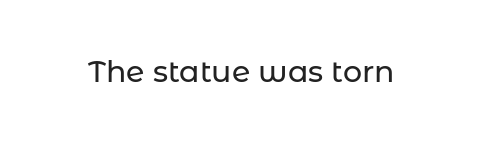
The image shows 30 px sans-serif type, upright; set normal letter spacing, not underlined; low stroke contrast and a medium x-height.
